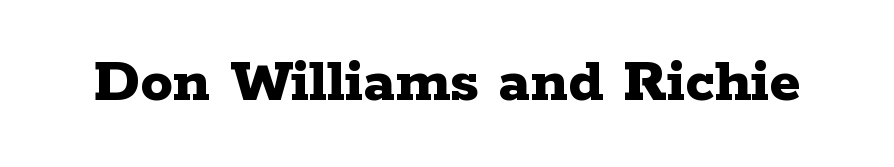
{"serif": "yes", "italic": "no", "bold": "yes", "weight": "bold", "width": "wide", "stroke_contrast": "low", "x_height": "medium", "monospaced": "no", "underline": "no", "letter_spacing": "normal", "letter_spacing_em": 0.0, "glyph_px": 65}
